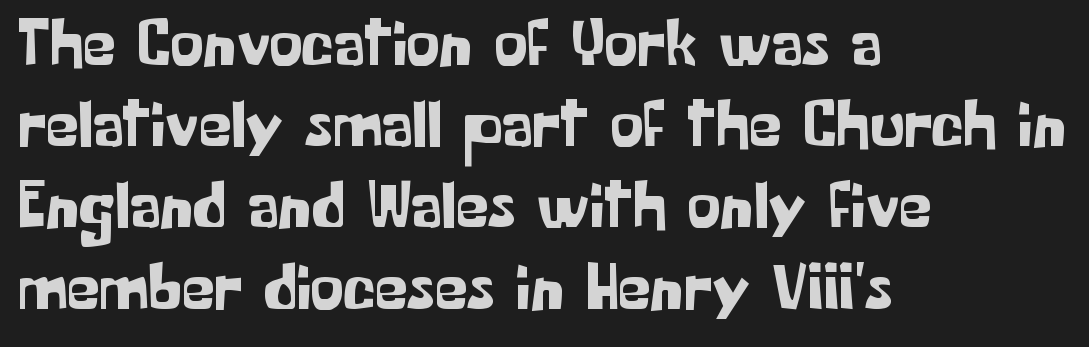
Q: Is the text italic (slanted)? A: No, it is upright.
Q: Is the typeface a serif or a sans-serif typeface? A: Sans-serif.
Q: Is the text underlined? A: No.
Q: How is the paragraph aligned? A: Left-aligned.
Q: Is the spacing between letters normal or unusually wide? A: Normal.
Q: Width (condensed, normal, or wide)? A: Normal.
Q: Stroke contrast? A: Low.
Q: x-height? A: Medium.
Q: Monospaced? A: No.
